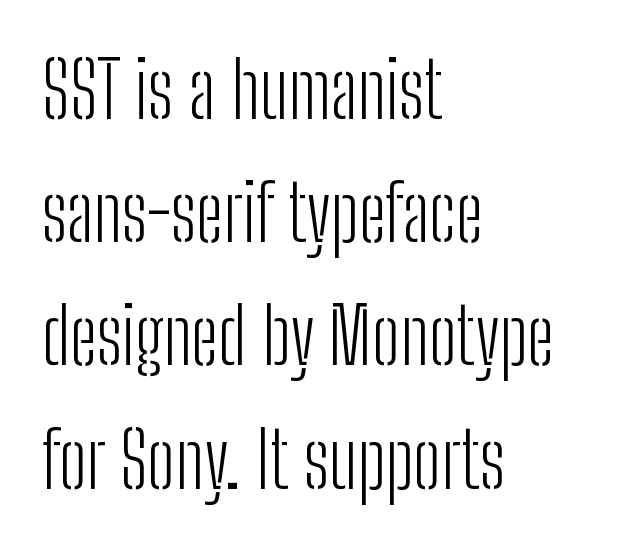
The image shows 78 px light, condensed sans-serif type, upright; set left-aligned, normal line spacing (1.58x), normal letter spacing, not underlined; low stroke contrast and a medium x-height.
